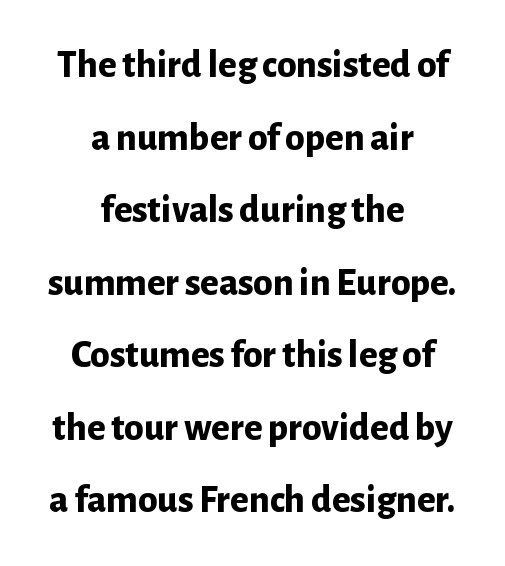
Compared with typical body copy, the letter spacing here is the same. A typesetter would call this proportional, since set widths differ per character. The passage shown is emphatically bold. Upright lettering throughout. To sum up the face: it is a sans, with no serifs. Caption: multi-line text, centered on the measure.
